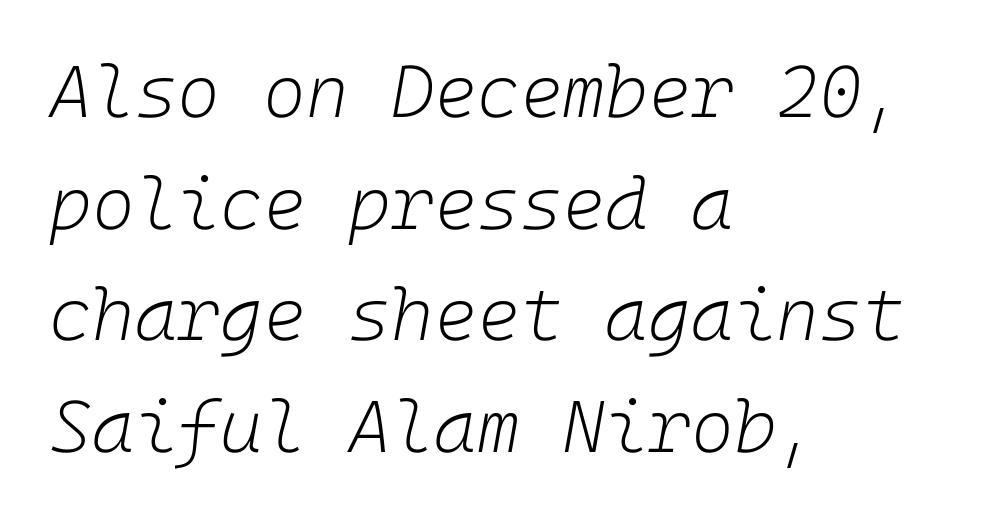
{"italic": "yes", "lean": "right", "slant_degrees": 10, "bold": "no", "weight": "light", "width": "normal", "stroke_contrast": "low", "x_height": "medium", "underline": "no", "align": "left", "line_spacing": "normal", "line_spacing_ratio": 1.53, "letter_spacing": "normal", "letter_spacing_em": 0.0, "glyph_px": 73}
